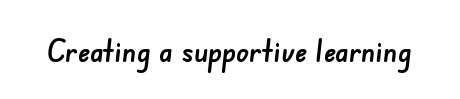
This is sans-serif lettering, the kind often seen on screens and signage. These lines are rendered in a variable-pitch font. Honestly, there is no underline to notice here at all. Words appear dense and cohesive because spacing is normal.
